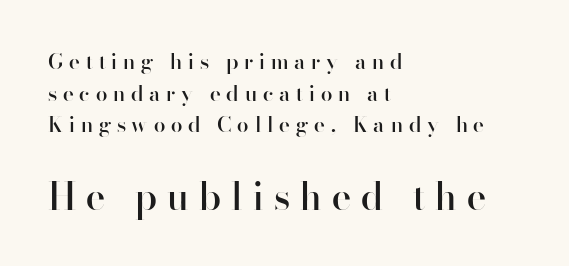
Q: Is the text bold? A: Semi-bold.
Q: Is the text italic (slanted)? A: No, it is upright.
Q: Is the typeface a serif or a sans-serif typeface? A: Sans-serif.
Q: Is the text underlined? A: No.
Q: How is the paragraph aligned? A: Left-aligned.
Q: Is the spacing between letters normal or unusually wide? A: Unusually wide.
Q: Is the spacing between lines tight, normal or loose? A: Normal.
Q: Which block of text is set in a larger size, the first (top) or the second (bottom)? A: The second (bottom) one.
Q: Width (condensed, normal, or wide)? A: Normal.
Q: Stroke contrast? A: High.
Q: x-height? A: Small.
Q: Monospaced? A: No.
